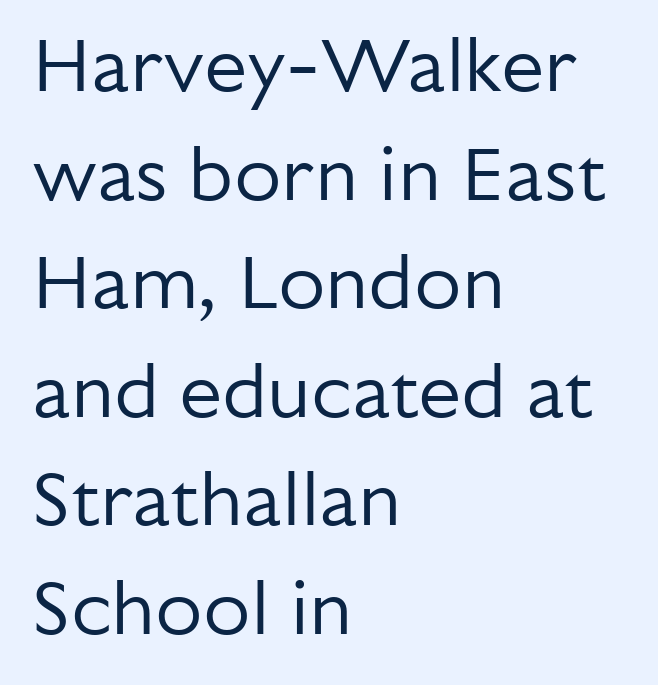
The image shows 77 px regular-weight sans-serif type, upright; set left-aligned, normal line spacing (1.41x), normal letter spacing, not underlined; low stroke contrast and a medium x-height.
